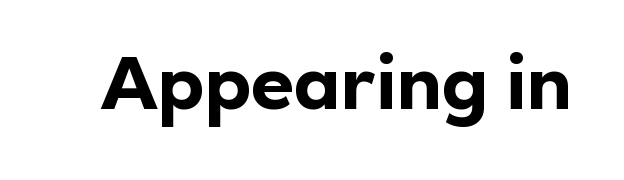
The image shows 75 px bold sans-serif type, upright; set normal letter spacing, not underlined; a medium x-height.
